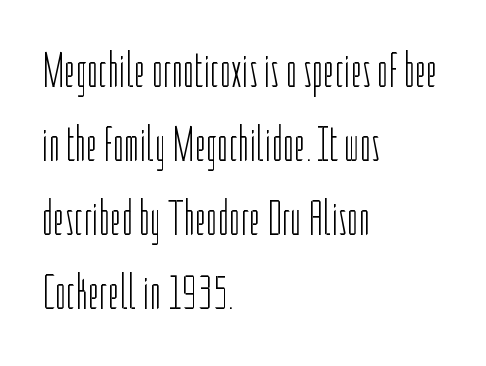
{"serif": "no", "italic": "no", "bold": "no", "weight": "light", "width": "condensed", "stroke_contrast": "low", "x_height": "medium", "monospaced": "no", "underline": "no", "align": "left", "line_spacing": "normal", "line_spacing_ratio": 1.51, "letter_spacing": "normal", "letter_spacing_em": 0.0, "glyph_px": 49}
